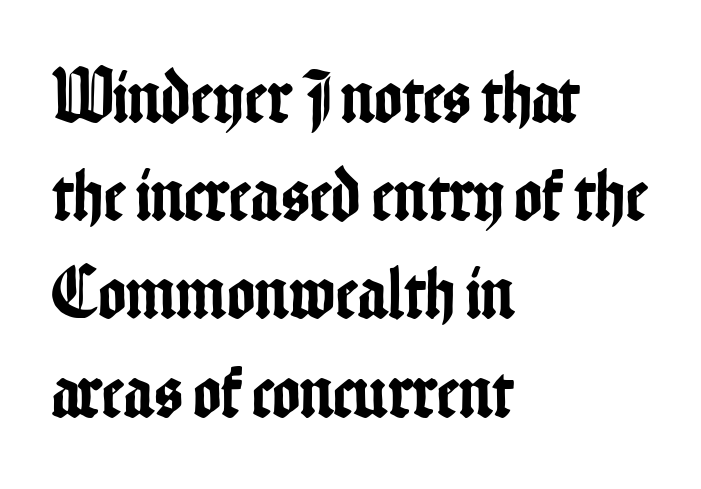
Q: Is the text italic (slanted)? A: No, it is upright.
Q: Is the typeface a serif or a sans-serif typeface? A: Sans-serif.
Q: Is the text underlined? A: No.
Q: How is the paragraph aligned? A: Left-aligned.
Q: Is the spacing between letters normal or unusually wide? A: Normal.
Q: Is the spacing between lines tight, normal or loose? A: Normal.
Q: Width (condensed, normal, or wide)? A: Condensed.
Q: Stroke contrast? A: Low.
Q: x-height? A: Medium.
Q: Monospaced? A: No.
